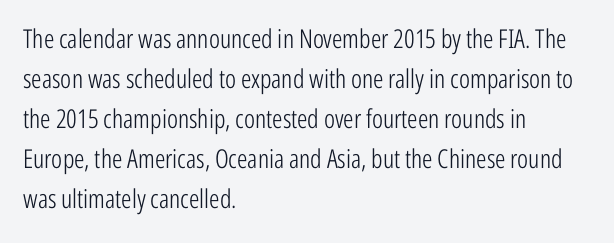
Descender tails drop into unmarked territory. Stroke mass is kept to a normal reading level or below. Default kerning and tracking; the words read as compact shapes. Teacher's note: observe the even left margin — that is flush-left alignment.
